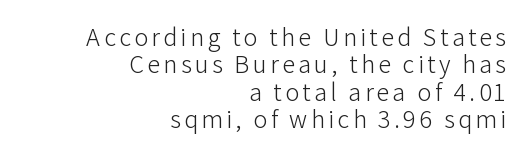
{"italic": "no", "bold": "no", "underline": "no", "align": "right", "line_spacing": "tight", "line_spacing_ratio": 1.05, "glyph_px": 26}
